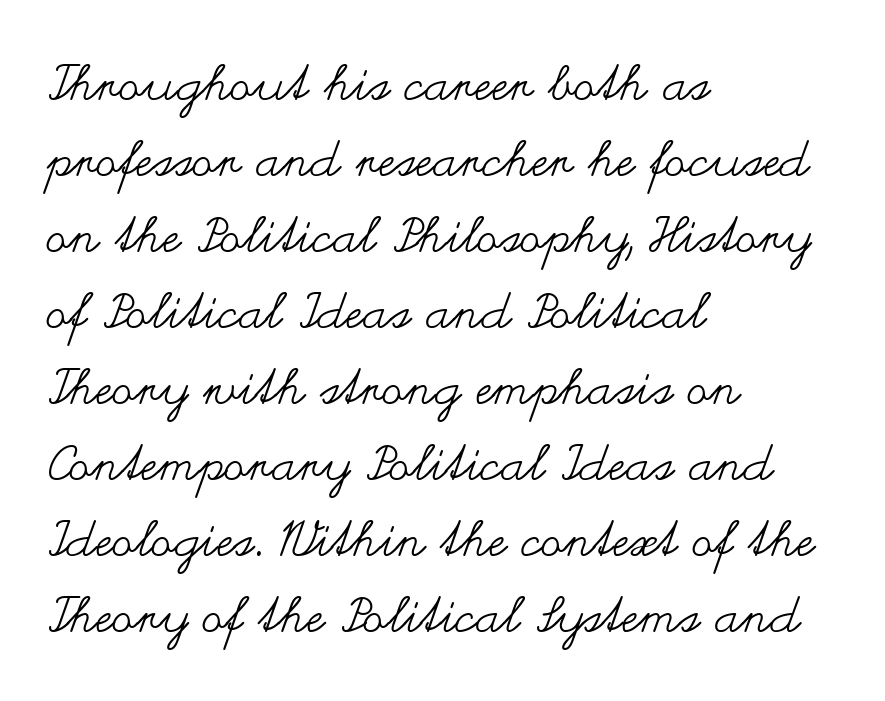
Observe the ordinary spacing: letters are neighbours, not strangers. Weight: regular or lighter. Is this a fixed-width face? No — the glyphs have proportional, varying widths. Each line starts at the same left margin while the right side varies. This block has exactly the height ordinary leading produces.
